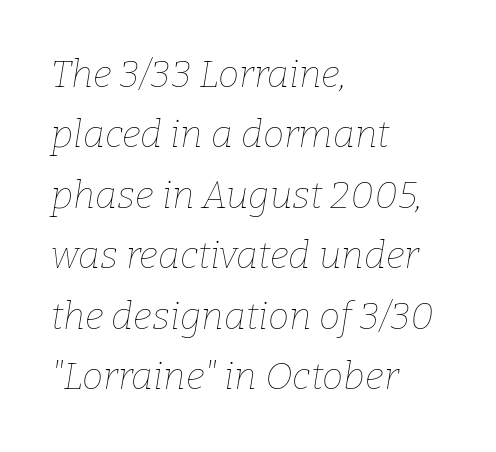
The rendering applies a slant to the glyphs. Check the space under the baseline: it is left empty. Is the type heavy? It reads as light-to-regular instead. If you drew a ruler down the left edge, every line would touch it.
